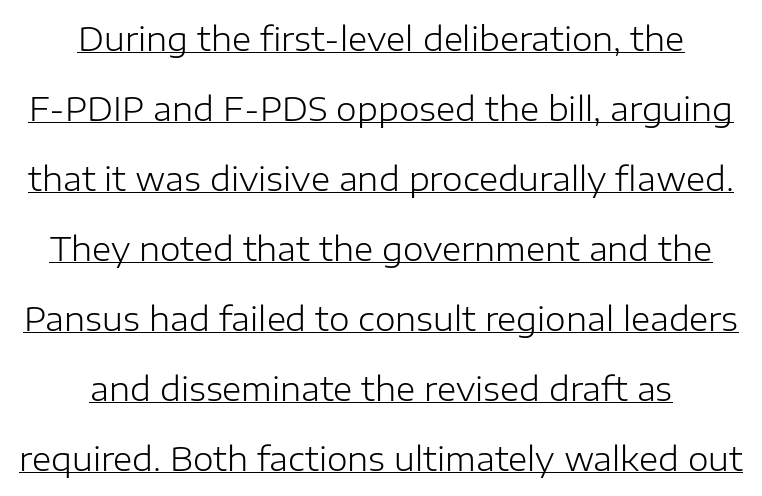
The image shows 33 px light sans-serif type, upright; set centered, loose line spacing (2.12x), normal letter spacing, underlined; low stroke contrast and a medium x-height.
